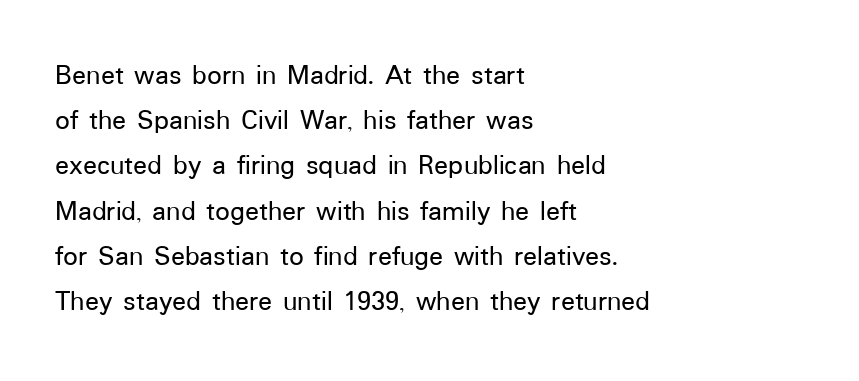
{"serif": "no", "italic": "no", "width": "normal", "stroke_contrast": "low", "x_height": "medium", "monospaced": "no", "underline": "no", "align": "left", "line_spacing": "normal", "line_spacing_ratio": 1.56, "letter_spacing": "normal", "letter_spacing_em": 0.0, "glyph_px": 29}
